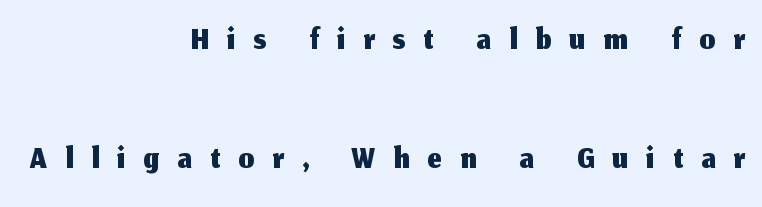
{"serif": "no", "italic": "no", "width": "normal", "stroke_contrast": "medium", "x_height": "medium", "monospaced": "no", "underline": "no", "align": "right", "line_spacing": "loose", "line_spacing_ratio": 2.39, "letter_spacing": "wide", "letter_spacing_em": 0.37, "glyph_px": 50}
